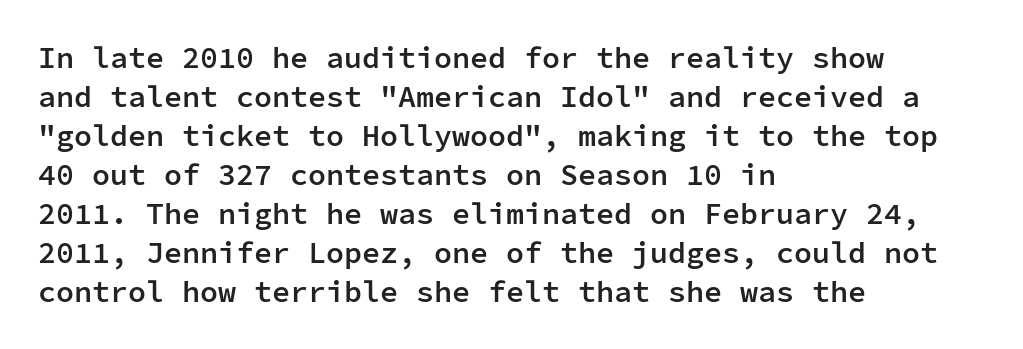
{"serif": "no", "italic": "no", "bold": "semi", "weight": "semibold", "width": "normal", "stroke_contrast": "low", "x_height": "medium", "monospaced": "yes", "underline": "no", "align": "left", "line_spacing": "normal", "line_spacing_ratio": 1.3, "letter_spacing": "normal", "letter_spacing_em": 0.0, "glyph_px": 30}
